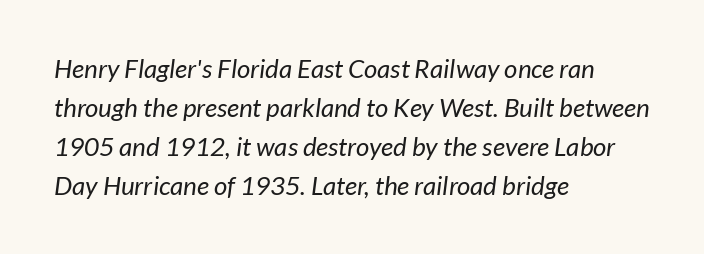
Q: Is the text bold? A: No.
Q: Is the text underlined? A: No.
Q: How is the paragraph aligned? A: Left-aligned.
Q: Is the spacing between letters normal or unusually wide? A: Normal.
Q: Is the spacing between lines tight, normal or loose? A: Normal.
